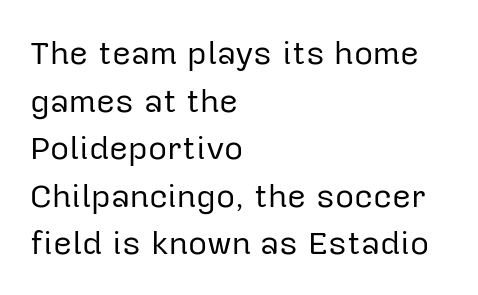
Q: Is the text bold? A: No.
Q: Is the text italic (slanted)? A: No, it is upright.
Q: Is the typeface a serif or a sans-serif typeface? A: Sans-serif.
Q: Is the text underlined? A: No.
Q: How is the paragraph aligned? A: Left-aligned.
Q: Is the spacing between letters normal or unusually wide? A: Normal.
Q: Is the spacing between lines tight, normal or loose? A: Normal.
Q: Width (condensed, normal, or wide)? A: Normal.
Q: Stroke contrast? A: Low.
Q: x-height? A: Medium.
Q: Monospaced? A: No.
